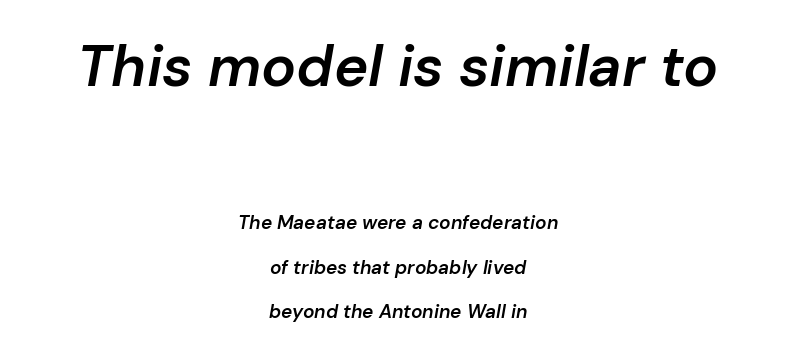
Q: Is the text bold? A: Semi-bold.
Q: Is the text italic (slanted)? A: Yes, it leans right by about 10 degrees.
Q: Is the text underlined? A: No.
Q: How is the paragraph aligned? A: Centered.
Q: Is the spacing between letters normal or unusually wide? A: Normal.
Q: Is the spacing between lines tight, normal or loose? A: Loose.
Q: Which block of text is set in a larger size, the first (top) or the second (bottom)? A: The first (top) one.
Q: Width (condensed, normal, or wide)? A: Normal.
Q: Stroke contrast? A: Low.
Q: x-height? A: Medium.
Q: Monospaced? A: No.
